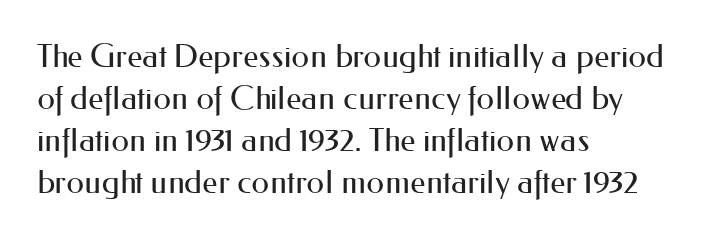
{"serif": "no", "italic": "no", "bold": "no", "weight": "regular", "width": "normal", "stroke_contrast": "medium", "x_height": "small", "monospaced": "no", "underline": "no", "align": "left", "line_spacing": "normal", "line_spacing_ratio": 1.31, "letter_spacing": "normal", "letter_spacing_em": 0.0, "glyph_px": 32}
